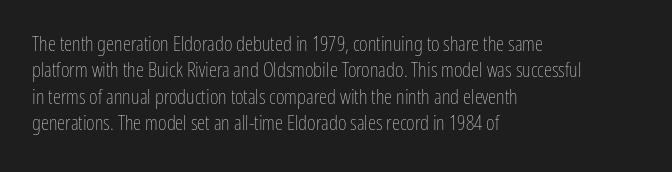
The rendering uses a moderate line-height, typical for paragraphs. Only glyphs here, with clear space below each row. The passage is arranged the way most books set body copy — flush left. Spacing between characters is what you'd get straight out of the box.
